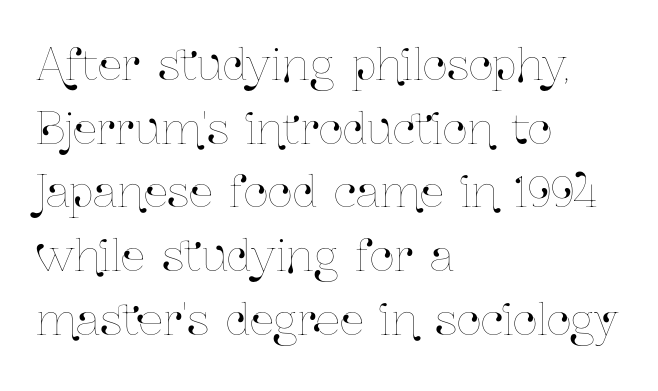
The image shows 43 px condensed type, upright; set left-aligned, normal line spacing (1.48x), normal letter spacing, not underlined; low stroke contrast and a medium x-height.
